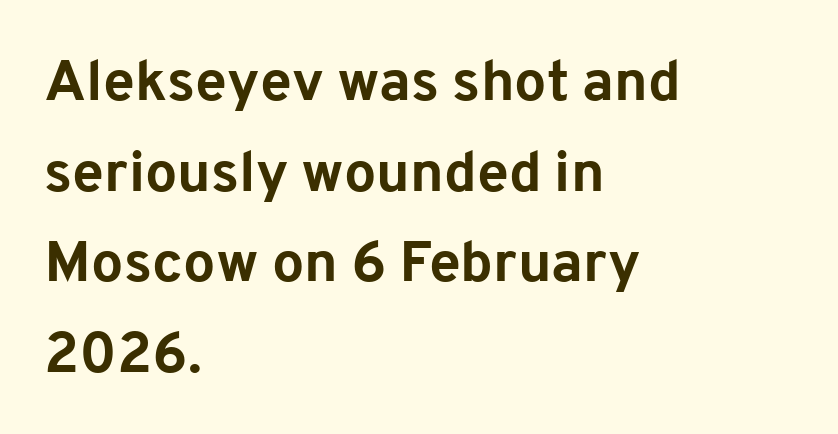
{"serif": "no", "italic": "no", "bold": "yes", "weight": "bold", "width": "normal", "stroke_contrast": "low", "x_height": "medium", "monospaced": "no", "underline": "no", "align": "left", "line_spacing": "normal", "line_spacing_ratio": 1.59, "letter_spacing": "normal", "letter_spacing_em": 0.0, "glyph_px": 57}
